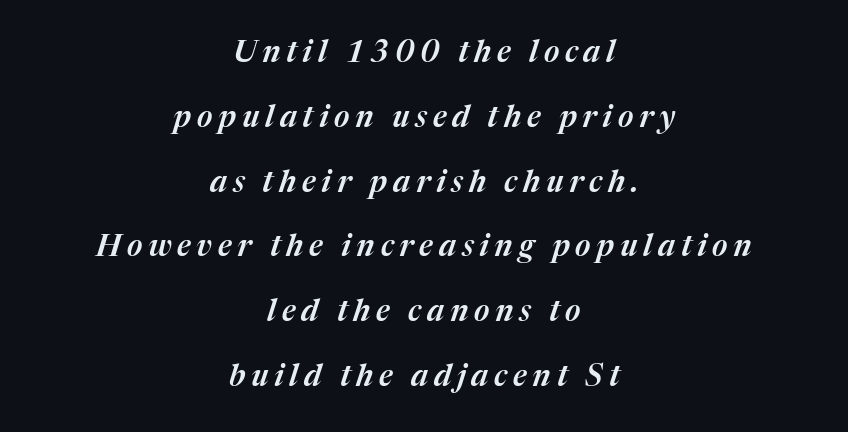
The image shows 30 px text type, italic (leaning right); set centered, loose line spacing (2.16x), not underlined; medium stroke contrast and a medium x-height.
